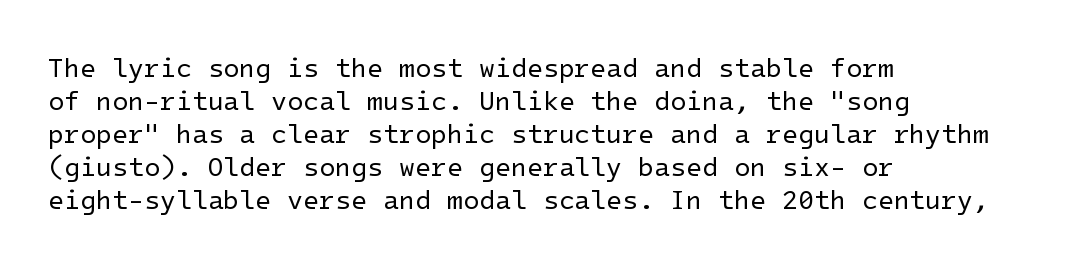
{"italic": "no", "bold": "no", "underline": "no", "align": "left", "line_spacing": "normal", "line_spacing_ratio": 1.27, "letter_spacing": "normal", "letter_spacing_em": 0.0, "glyph_px": 26}
